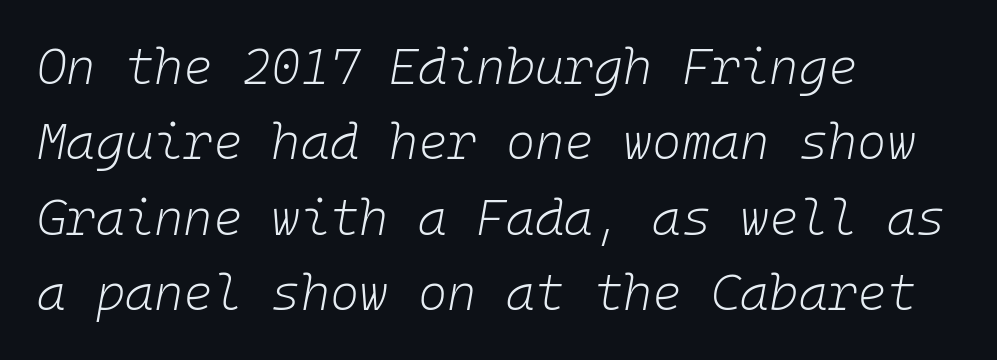
The image shows 50 px light type, italic (leaning right), monospaced; set left-aligned, normal line spacing (1.51x), normal letter spacing, not underlined; low stroke contrast and a medium x-height.
